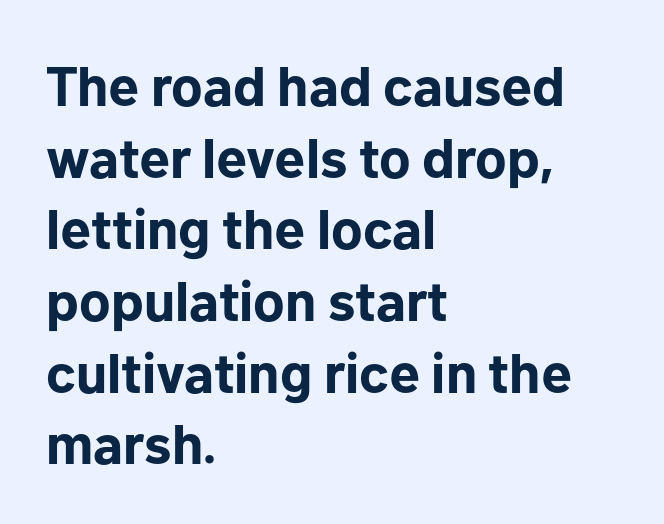
{"serif": "no", "italic": "no", "bold": "yes", "weight": "bold", "width": "normal", "stroke_contrast": "low", "x_height": "medium", "monospaced": "no", "underline": "no", "align": "left", "line_spacing": "normal", "line_spacing_ratio": 1.28, "letter_spacing": "normal", "letter_spacing_em": 0.0, "glyph_px": 56}
